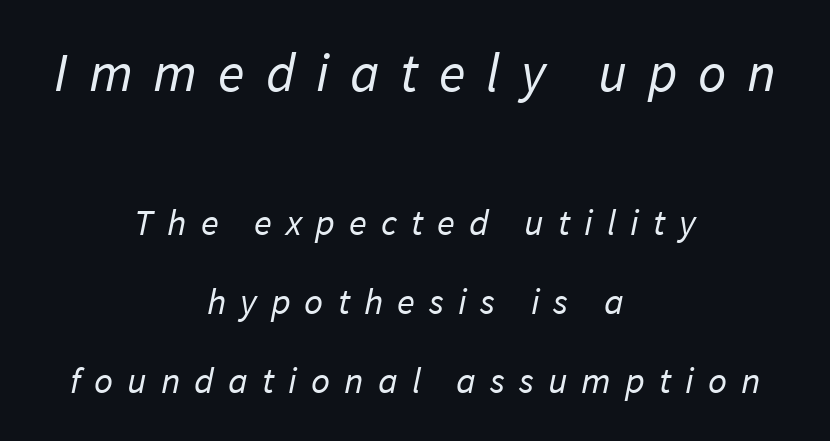
The strokes carry an ordinary text weight at most. In this sample the first text group is rendered at the bigger scale. In terms of letterspacing, this is a distinctly airy, spread setting. The rendering uses a large line-height, opening up the rows. The rendering uses natural spacing where letterforms have individual widths. The glyphs are unaccompanied by any horizontal stroke below them.
